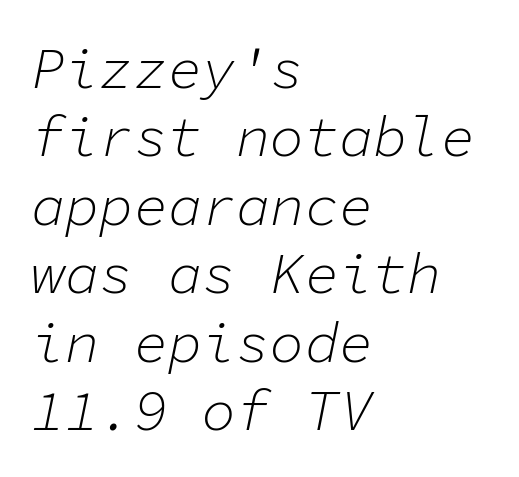
{"italic": "yes", "lean": "right", "slant_degrees": 11, "bold": "no", "weight": "light", "width": "normal", "stroke_contrast": "low", "x_height": "medium", "monospaced": "yes", "underline": "no", "align": "left", "line_spacing_ratio": 1.2, "letter_spacing": "normal", "letter_spacing_em": 0.0, "glyph_px": 57}
